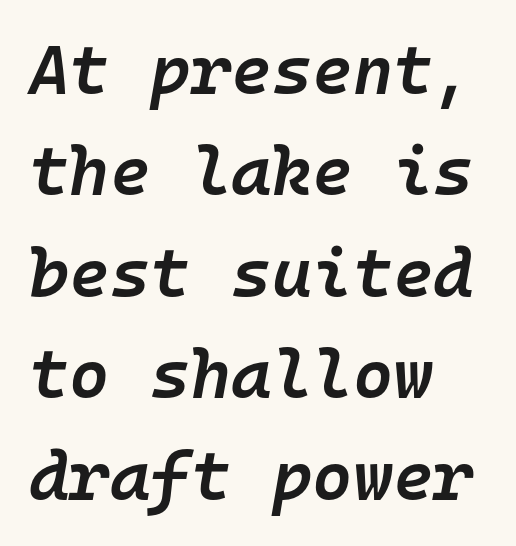
The image shows 69 px semibold type, italic (leaning right), monospaced; set left-aligned, normal line spacing (1.47x), normal letter spacing, not underlined; low stroke contrast and a medium x-height.
